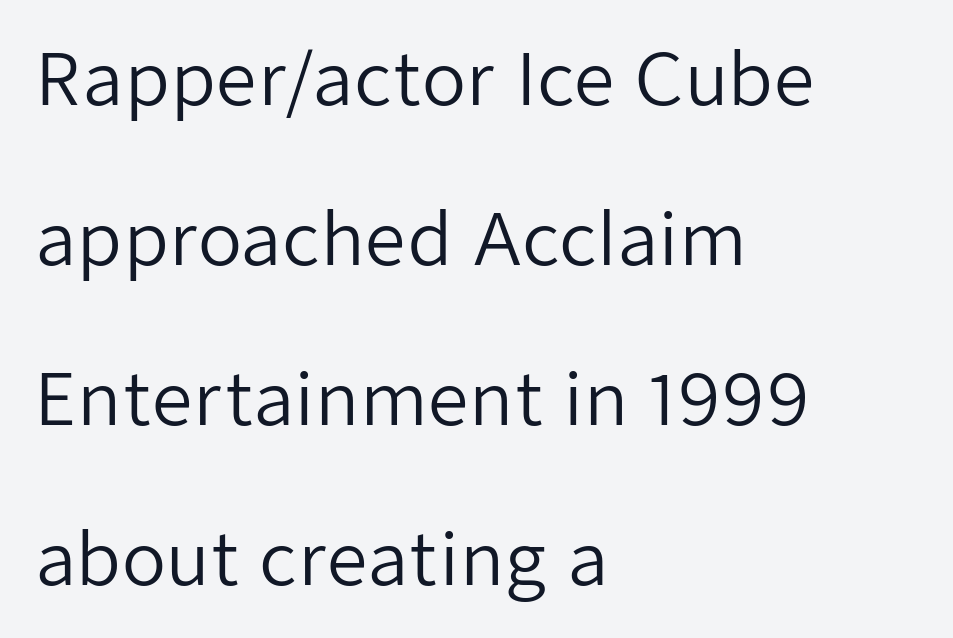
The image shows 72 px regular-weight sans-serif type, upright; set left-aligned, loose line spacing (2.22x), normal letter spacing, not underlined; low stroke contrast and a medium x-height.
